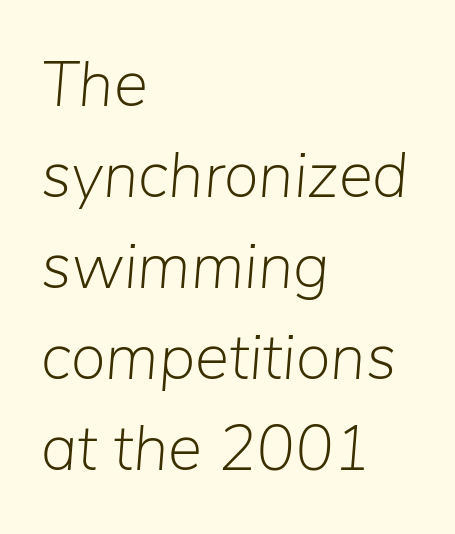
The image shows 64 px light type, italic (leaning right); set left-aligned, normal line spacing (1.42x), normal letter spacing, not underlined; low stroke contrast and a medium x-height.
